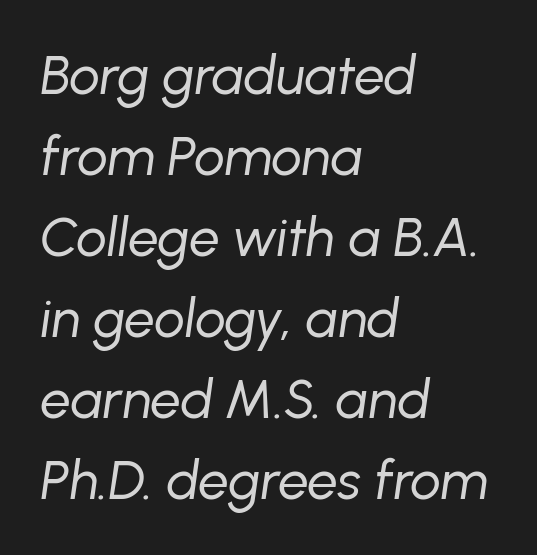
Q: Is the text bold? A: No.
Q: Is the text italic (slanted)? A: Yes, it leans right by about 8 degrees.
Q: Is the text underlined? A: No.
Q: How is the paragraph aligned? A: Left-aligned.
Q: Is the spacing between letters normal or unusually wide? A: Normal.
Q: Is the spacing between lines tight, normal or loose? A: Normal.
Q: Width (condensed, normal, or wide)? A: Normal.
Q: Stroke contrast? A: Low.
Q: x-height? A: Medium.
Q: Monospaced? A: No.
